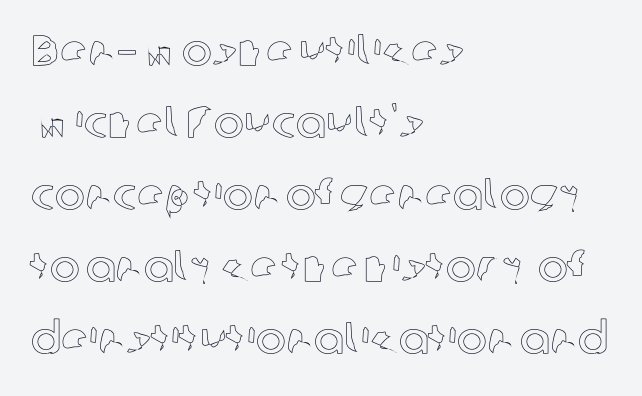
The image shows 45 px text type, upright; set left-aligned, normal line spacing (1.6x), normal letter spacing, not underlined; a medium x-height.
